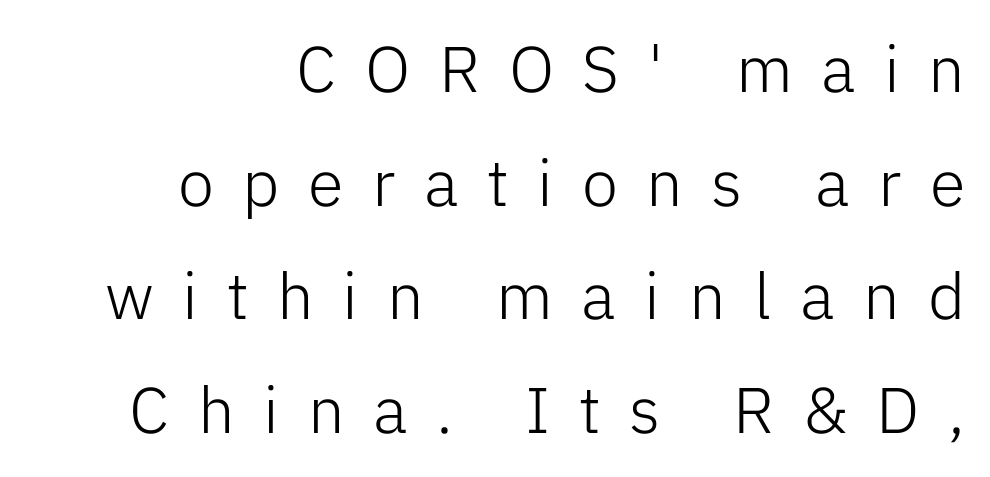
Q: Is the text bold? A: No.
Q: Is the text italic (slanted)? A: No, it is upright.
Q: Is the typeface a serif or a sans-serif typeface? A: Sans-serif.
Q: Is the text underlined? A: No.
Q: How is the paragraph aligned? A: Right-aligned.
Q: Is the spacing between letters normal or unusually wide? A: Unusually wide.
Q: Width (condensed, normal, or wide)? A: Normal.
Q: Stroke contrast? A: Low.
Q: x-height? A: Medium.
Q: Monospaced? A: No.
